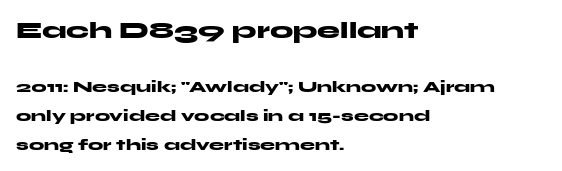
The glyphs are unaccompanied by any horizontal stroke below them. The earlier block is typeset at a bigger size than the later block. The space between consecutive lines is lavish. How heavy is the stroke? Heavy — this is a bold.
